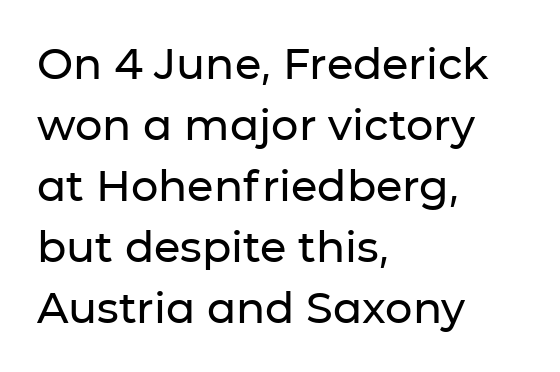
Which margin do the lines hug? The left one — the right edge is uneven. Notice how the stems are strictly vertical — no italics here. Note the varied advance widths — an 'i' is clearly narrower than an 'm'. Anything drawn beneath the words? Only blank space. Nope, no serifs anywhere on these letters.
